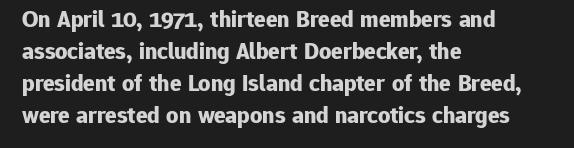
Q: Is the text bold? A: Yes.
Q: Is the text italic (slanted)? A: No, it is upright.
Q: Is the text underlined? A: No.
Q: How is the paragraph aligned? A: Left-aligned.
Q: Is the spacing between letters normal or unusually wide? A: Normal.
Q: Is the spacing between lines tight, normal or loose? A: Normal.
